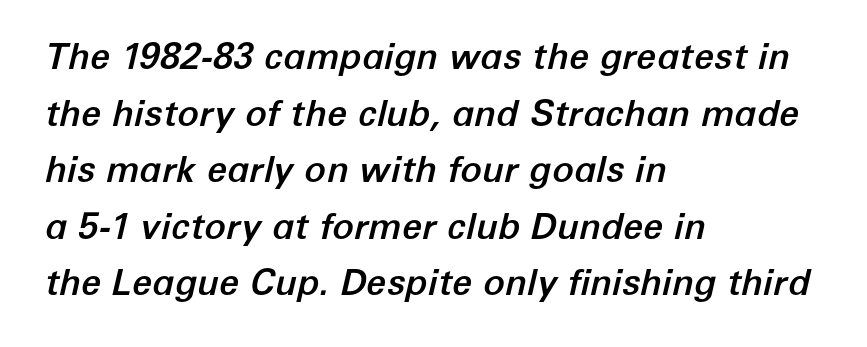
Left-aligned paragraph, ragged on the right. A bare baseline throughout the passage. Is this a fixed-width face? No — the glyphs have proportional, varying widths. Glyph-to-glyph distance matches everyday printed text. Vertical spacing — default. There's an unmistakable incline to the writing here.
